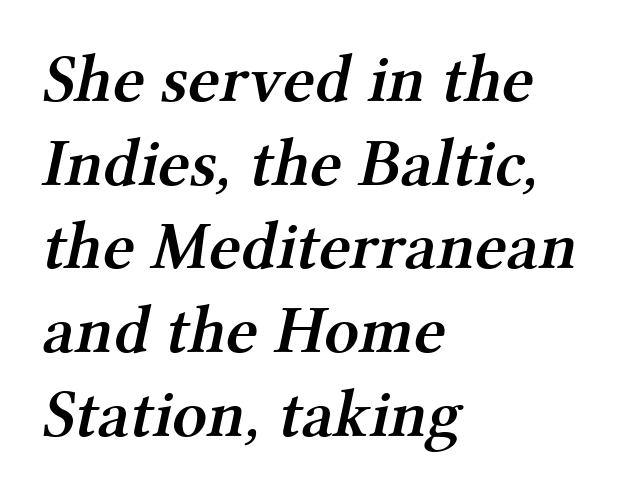
Q: Is the text bold? A: Semi-bold.
Q: Is the typeface a serif or a sans-serif typeface? A: Serif.
Q: Is the text underlined? A: No.
Q: How is the paragraph aligned? A: Left-aligned.
Q: Is the spacing between letters normal or unusually wide? A: Normal.
Q: Width (condensed, normal, or wide)? A: Normal.
Q: Stroke contrast? A: Medium.
Q: x-height? A: Medium.
Q: Monospaced? A: No.
